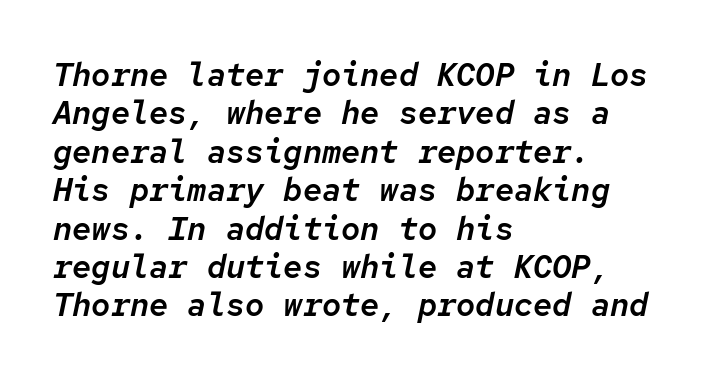
Monospaced: the letters line up in strict vertical columns. Notice how the passage keeps a crisp vertical edge on the left only. Rule under the text: the space is simply empty. Words appear dense and cohesive because spacing is normal.
